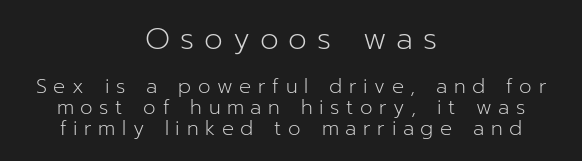
Large over small — that's the arrangement of the two blocks here. The weight tops out at a normal text grade. Serifs: no, the terminals of the letterforms are clean. This sample uses an upright cut, with every glyph sitting square on the baseline. The passage shown has open, widely tracked lettering throughout. The space between consecutive lines is stingy.
